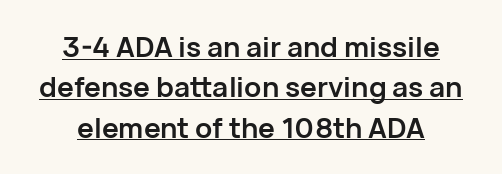
The strokes are fattened all the way to bold. Caption: lettering with a line underneath. Is this a fixed-width face? No — the glyphs have proportional, varying widths. This sample uses plain, unmodified letter spacing.
